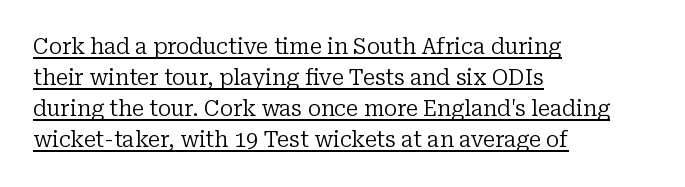
Q: Is the text bold? A: No.
Q: Is the text italic (slanted)? A: No, it is upright.
Q: Is the text underlined? A: Yes.
Q: How is the paragraph aligned? A: Left-aligned.
Q: Is the spacing between letters normal or unusually wide? A: Normal.
Q: Is the spacing between lines tight, normal or loose? A: Normal.
